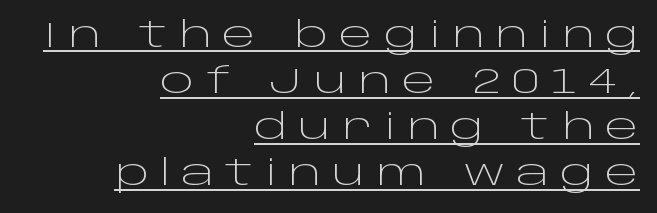
Q: Is the text bold? A: No.
Q: Is the text italic (slanted)? A: No, it is upright.
Q: Is the typeface a serif or a sans-serif typeface? A: Sans-serif.
Q: Is the text underlined? A: Yes.
Q: How is the paragraph aligned? A: Right-aligned.
Q: Is the spacing between letters normal or unusually wide? A: Unusually wide.
Q: Is the spacing between lines tight, normal or loose? A: Normal.
Q: Width (condensed, normal, or wide)? A: Wide.
Q: Stroke contrast? A: Low.
Q: x-height? A: Large.
Q: Monospaced? A: No.
